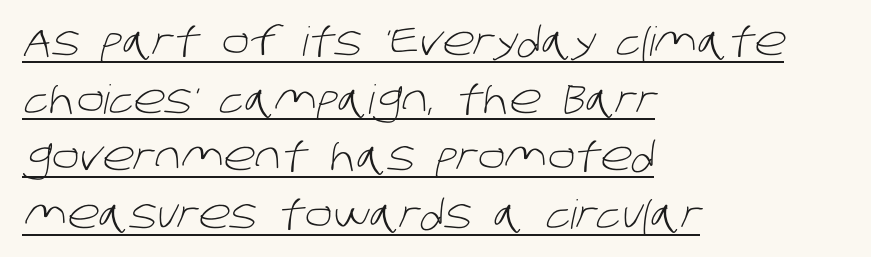
{"serif": "no", "bold": "no", "weight": "light", "width": "normal", "stroke_contrast": "low", "x_height": "large", "monospaced": "no", "underline": "yes", "align": "left", "line_spacing": "normal", "line_spacing_ratio": 1.44, "letter_spacing": "normal", "letter_spacing_em": 0.0, "glyph_px": 40}
